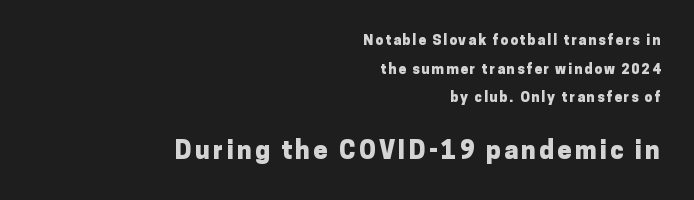
Q: Is the text bold? A: Yes.
Q: Is the text italic (slanted)? A: No, it is upright.
Q: Is the text underlined? A: No.
Q: How is the paragraph aligned? A: Right-aligned.
Q: Is the spacing between lines tight, normal or loose? A: Loose.
Q: Which block of text is set in a larger size, the first (top) or the second (bottom)? A: The second (bottom) one.
